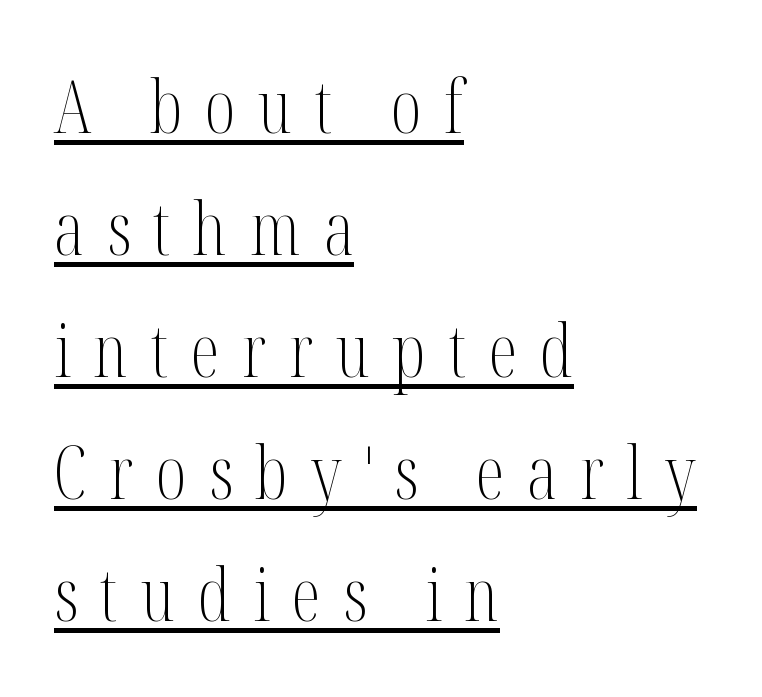
The block of text has a typical density, with ordinary space between rows. Regarding serifs, this sample has them. No extra ink here — the face is not bold. Which margin do the lines hug? The left one — the right edge is uneven. A typesetter would call this proportional, since set widths differ per character.
